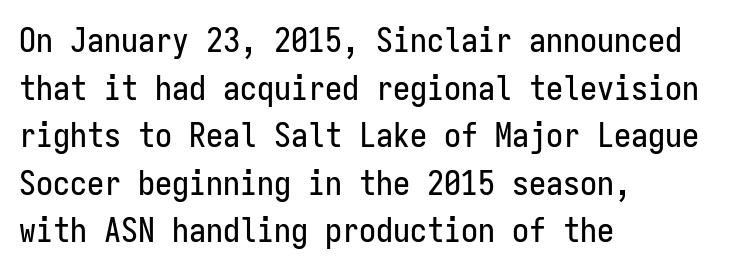
Q: Is the text italic (slanted)? A: No, it is upright.
Q: Is the typeface a serif or a sans-serif typeface? A: Sans-serif.
Q: Is the text underlined? A: No.
Q: How is the paragraph aligned? A: Left-aligned.
Q: Is the spacing between letters normal or unusually wide? A: Normal.
Q: Is the spacing between lines tight, normal or loose? A: Normal.
Q: Width (condensed, normal, or wide)? A: Condensed.
Q: Stroke contrast? A: Low.
Q: x-height? A: Medium.
Q: Monospaced? A: Yes.
